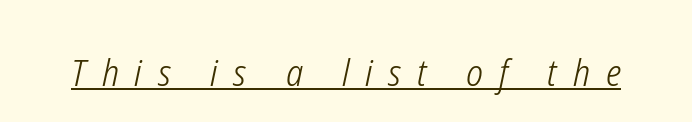
Q: Is the text bold? A: No.
Q: Is the text italic (slanted)? A: Yes, it leans right by about 12 degrees.
Q: Is the text underlined? A: Yes.
Q: Is the spacing between letters normal or unusually wide? A: Unusually wide.
Q: Width (condensed, normal, or wide)? A: Condensed.
Q: Stroke contrast? A: Low.
Q: x-height? A: Medium.
Q: Monospaced? A: No.
